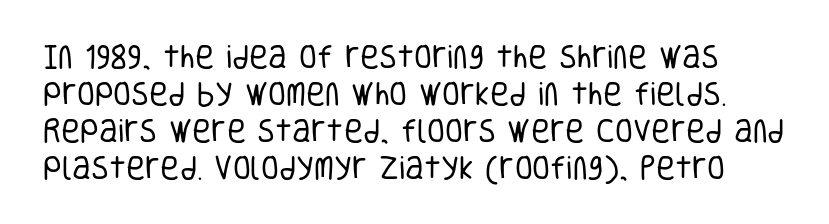
How would I describe the line gaps? Plain and ordinary. Stems here are at most as thick as an everyday book face. Does extra space separate the letters? No, they use regular spacing. Rule under the text: the space is simply empty. Characters remain perfectly vertical along every line.
